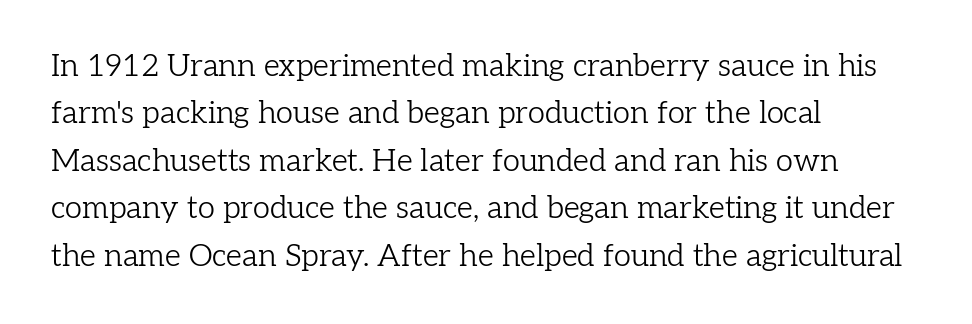
Q: Is the text bold? A: No.
Q: Is the text italic (slanted)? A: No, it is upright.
Q: Is the typeface a serif or a sans-serif typeface? A: Serif.
Q: Is the text underlined? A: No.
Q: How is the paragraph aligned? A: Left-aligned.
Q: Is the spacing between letters normal or unusually wide? A: Normal.
Q: Is the spacing between lines tight, normal or loose? A: Normal.
Q: Width (condensed, normal, or wide)? A: Normal.
Q: Stroke contrast? A: Low.
Q: x-height? A: Medium.
Q: Monospaced? A: No.
